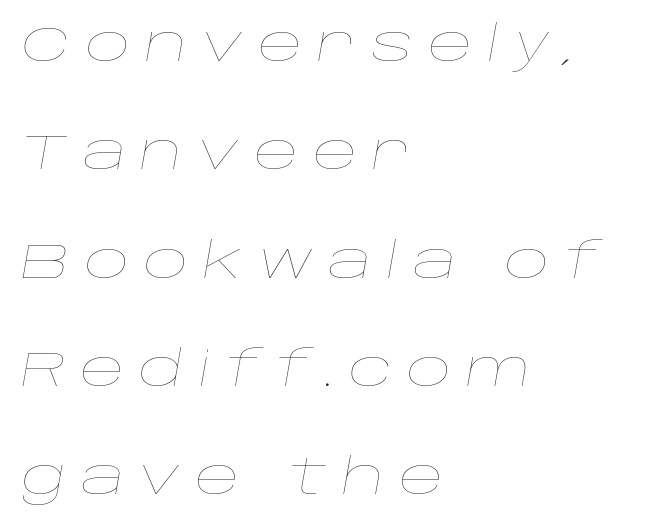
Casual observation: everything's shoved over to the left. Here the designer chose a conventional face with non-uniform glyph widths. The weight would be labelled regular, book, light, or lighter still. The font's italic variant was chosen for this text. The tracking jumps out immediately: characters are airy and widely separated. Words float on clear page, feet unadorned.
